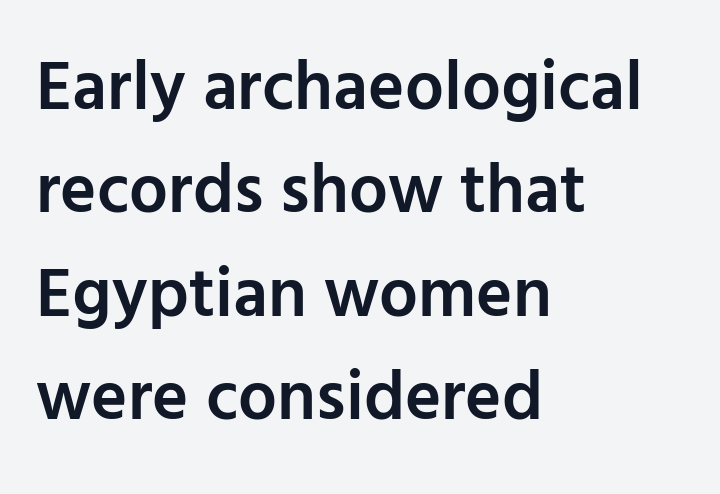
Anything drawn beneath the words? Only blank space. Words appear dense and cohesive because spacing is normal. The axis of the letterforms is exactly vertical. Leftover space on each line is placed entirely after the last word. Unlike a traditional serif, this face leaves its strokes unadorned.
